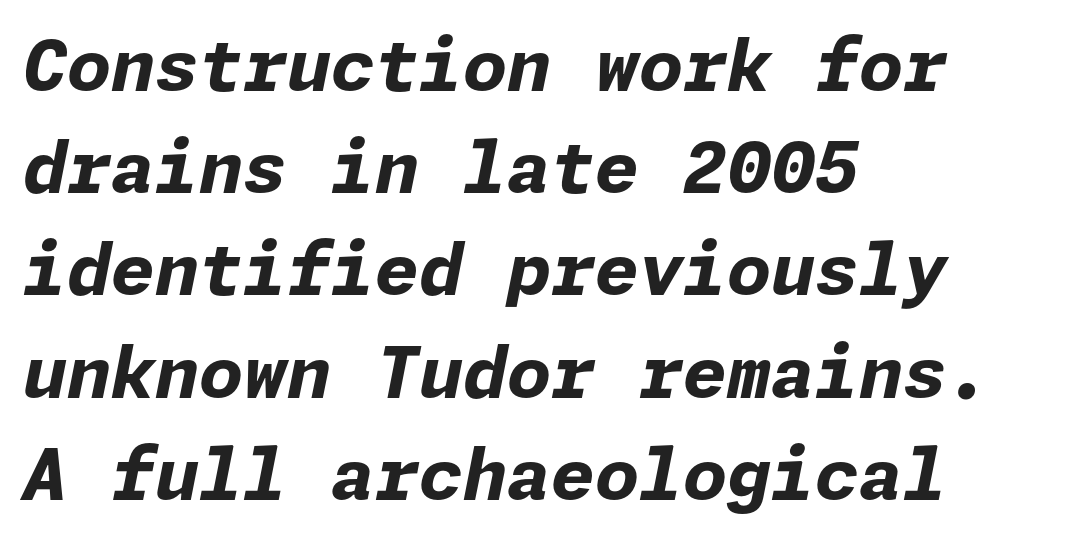
{"italic": "yes", "lean": "right", "slant_degrees": 11, "bold": "yes", "weight": "bold", "width": "normal", "stroke_contrast": "low", "x_height": "medium", "underline": "no", "align": "left", "line_spacing": "normal", "line_spacing_ratio": 1.44, "letter_spacing": "normal", "letter_spacing_em": 0.0, "glyph_px": 71}
